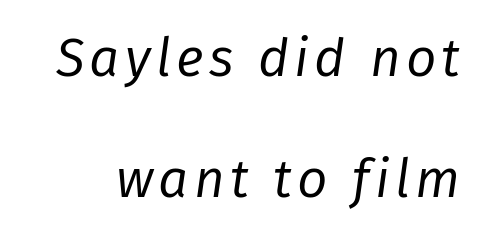
A clean baseline with only descenders dipping below it. Looks like regular typesetting: each glyph gets only the width it needs. The axis of the letterforms is tilted away from vertical. The strokes carry an ordinary text weight at most. Honestly, the rows look like they've been pulled way apart.
